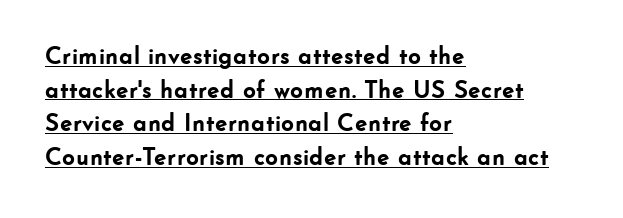
The image shows 25 px bold type, upright; set left-aligned, normal line spacing (1.35x), normal letter spacing, underlined.
